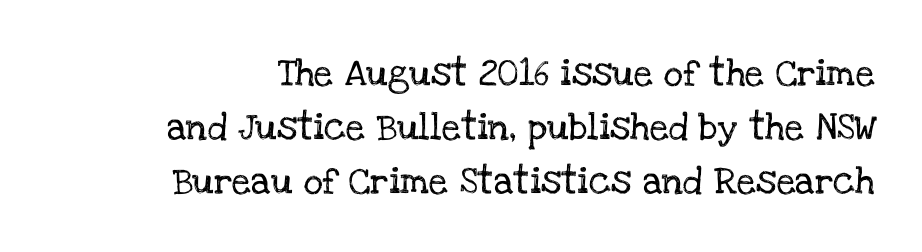
{"italic": "no", "underline": "no", "align": "right", "line_spacing": "loose", "line_spacing_ratio": 2.0, "letter_spacing": "normal", "letter_spacing_em": 0.0, "glyph_px": 27}
